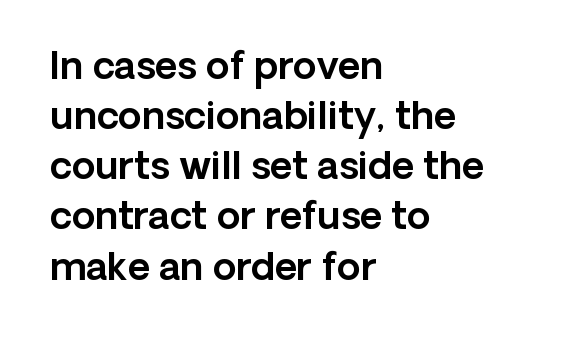
Leading: standard. Standard letterfit; no display-style spreading of the glyphs. A typesetter would mark this as roman, not italic. Alignment: flush left. In terms of letterform style, serifs are entirely absent. Each letter keeps its own natural width here, so spacing adapts to shape.
